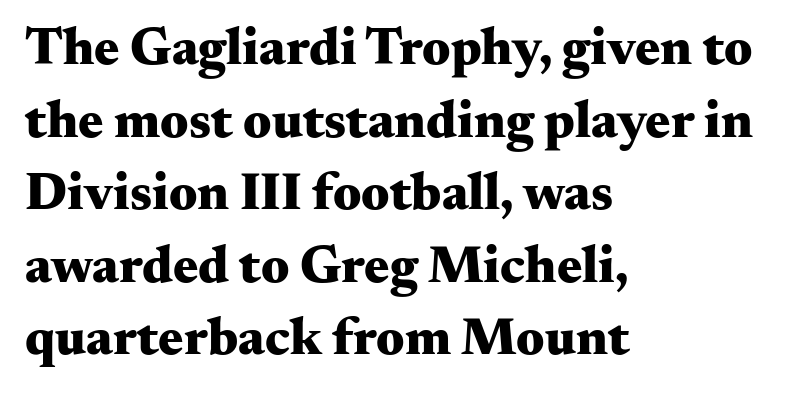
{"serif": "yes", "italic": "no", "bold": "yes", "weight": "heavy", "width": "wide", "stroke_contrast": "medium", "x_height": "small", "monospaced": "no", "underline": "no", "align": "left", "line_spacing": "normal", "line_spacing_ratio": 1.37, "letter_spacing": "normal", "letter_spacing_em": 0.0, "glyph_px": 53}
